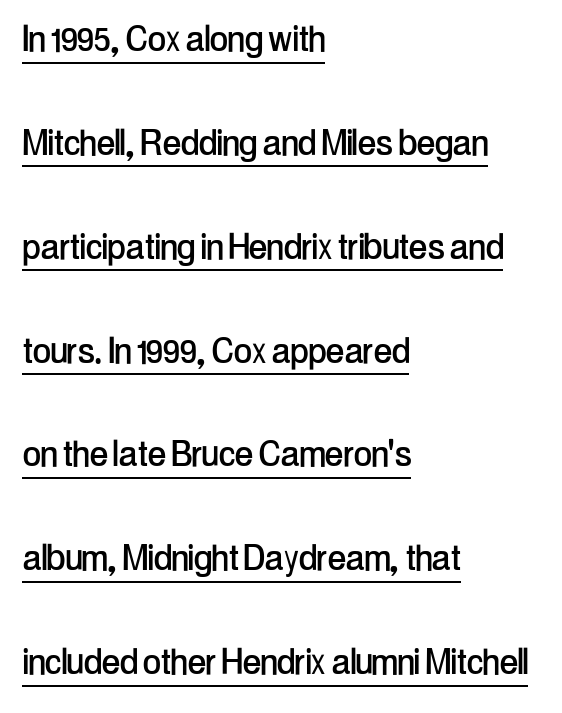
Q: Is the text italic (slanted)? A: No, it is upright.
Q: Is the typeface a serif or a sans-serif typeface? A: Sans-serif.
Q: Is the text underlined? A: Yes.
Q: How is the paragraph aligned? A: Left-aligned.
Q: Is the spacing between letters normal or unusually wide? A: Normal.
Q: Is the spacing between lines tight, normal or loose? A: Loose.
Q: Width (condensed, normal, or wide)? A: Condensed.
Q: Stroke contrast? A: Low.
Q: x-height? A: Medium.
Q: Monospaced? A: No.
